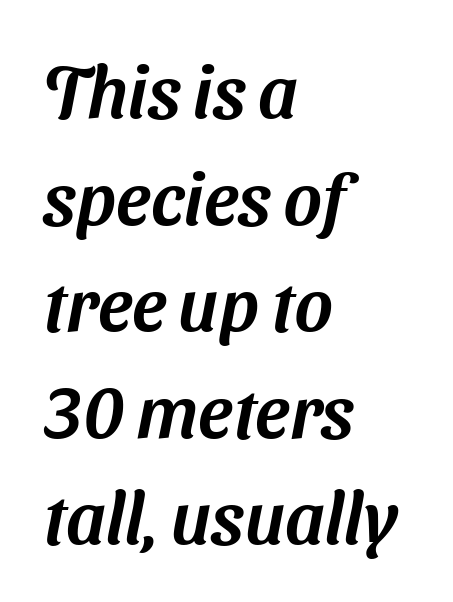
Q: Is the typeface a serif or a sans-serif typeface? A: Sans-serif.
Q: Is the text underlined? A: No.
Q: How is the paragraph aligned? A: Left-aligned.
Q: Is the spacing between letters normal or unusually wide? A: Normal.
Q: Is the spacing between lines tight, normal or loose? A: Normal.
Q: Width (condensed, normal, or wide)? A: Normal.
Q: Stroke contrast? A: Medium.
Q: x-height? A: Medium.
Q: Monospaced? A: No.
